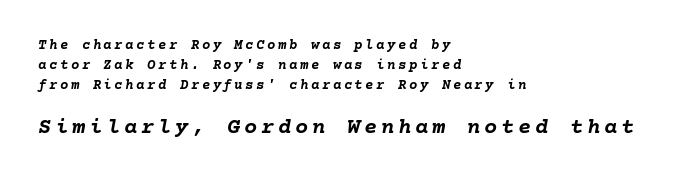
Q: Is the text bold? A: Yes.
Q: Is the text italic (slanted)? A: Yes, it leans right by about 10 degrees.
Q: Is the text underlined? A: No.
Q: How is the paragraph aligned? A: Left-aligned.
Q: Is the spacing between lines tight, normal or loose? A: Normal.
Q: Which block of text is set in a larger size, the first (top) or the second (bottom)? A: The second (bottom) one.
